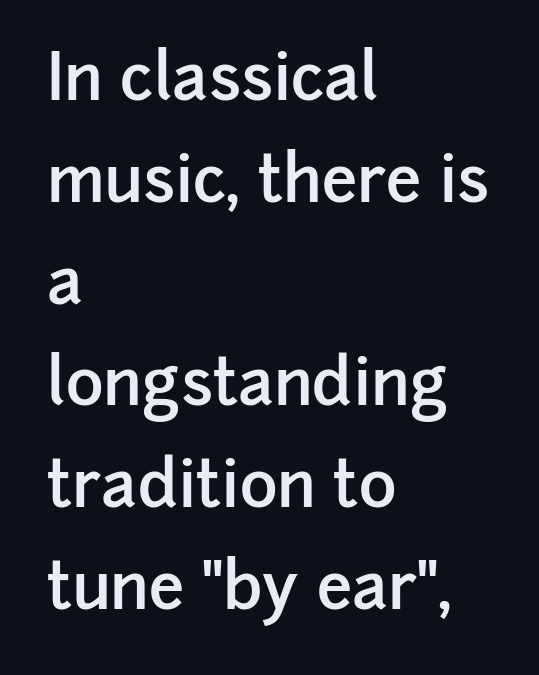
Is this a fixed-width face? No — the glyphs have proportional, varying widths. What kind of face is this? One without serifs — a sans. Students, this is semibold: more ink than regular, less than bold. Is the letter spacing exaggerated? No — it looks like the ordinary default. Lines of text with bare space underneath.
